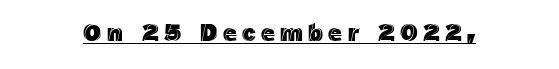
{"italic": "no", "underline": "yes", "letter_spacing": "wide", "letter_spacing_em": 0.22, "glyph_px": 24}
